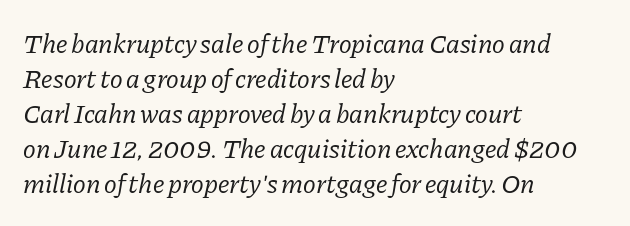
The image shows 27 px text type, italic (leaning right); set left-aligned, normal line spacing (1.3x), normal letter spacing, not underlined.
